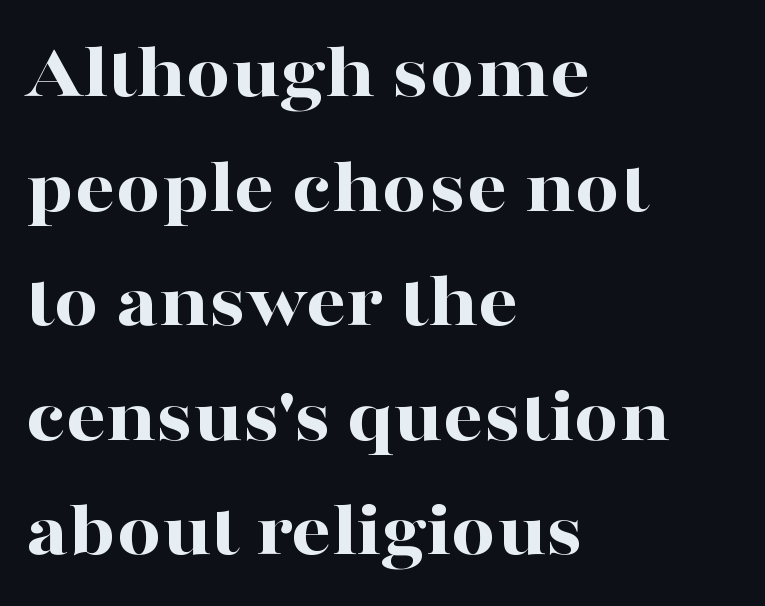
Q: Is the text bold? A: Yes.
Q: Is the text italic (slanted)? A: No, it is upright.
Q: Is the typeface a serif or a sans-serif typeface? A: Serif.
Q: Is the text underlined? A: No.
Q: How is the paragraph aligned? A: Left-aligned.
Q: Is the spacing between letters normal or unusually wide? A: Normal.
Q: Is the spacing between lines tight, normal or loose? A: Normal.
Q: Width (condensed, normal, or wide)? A: Wide.
Q: Stroke contrast? A: High.
Q: x-height? A: Medium.
Q: Monospaced? A: No.
